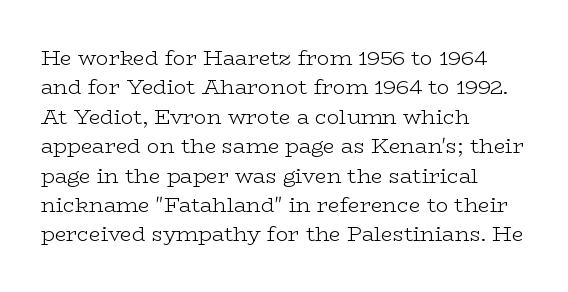
The image shows 21 px text type, upright; set left-aligned, normal line spacing (1.4x), normal letter spacing, not underlined.
